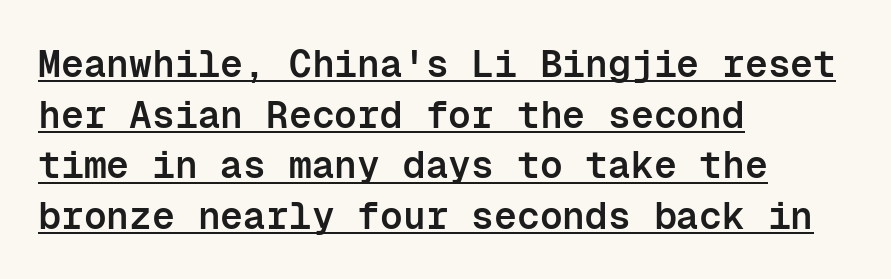
Note: no serifs on the glyphs. Quick note: interline space is typical. Typographic density is moderately raised because the face is semibold. This rendering uses left alignment, leaving the right contour irregular. The passage shown is typed in a monospace face where columns stay perfectly aligned.
